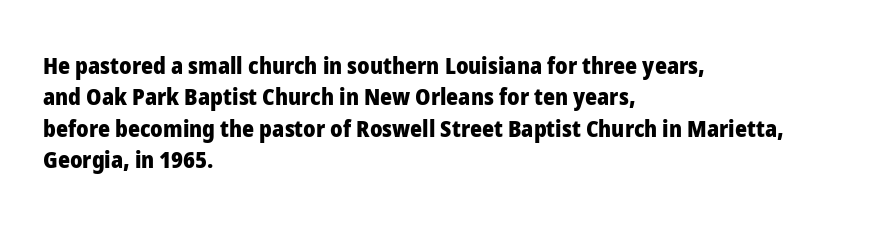
If you drew a line through each stem, it would be perfectly vertical. The face used here has the dense, thick strokes of a bold. All the whitespace from short lines collects on the right. Observe the ordinary spacing: letters are neighbours, not strangers. Rule under the text: the space is simply empty.
